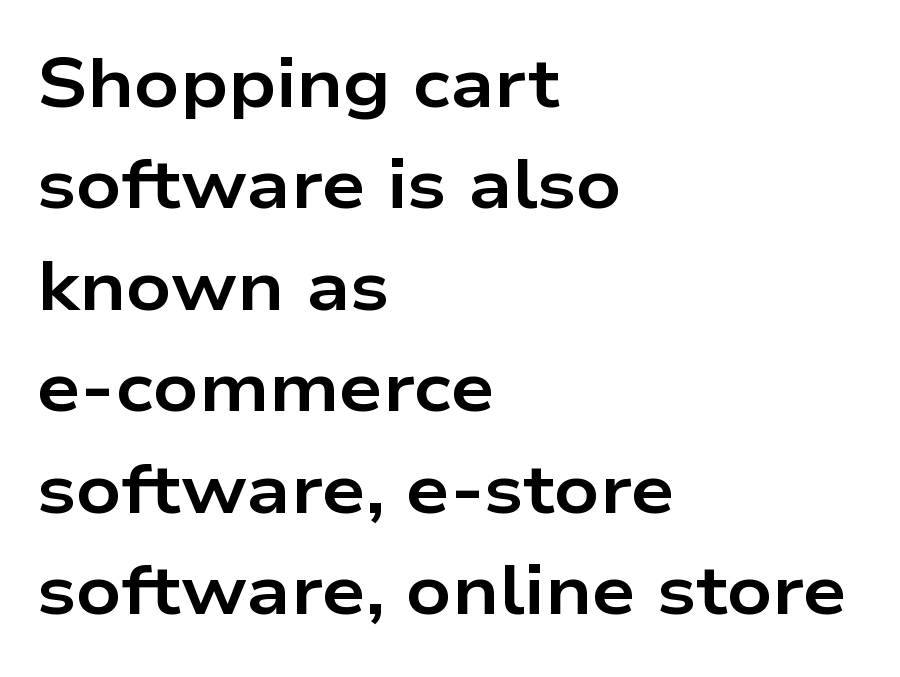
The image shows 69 px bold, wide sans-serif type, upright; set left-aligned, normal line spacing (1.47x), normal letter spacing, not underlined; low stroke contrast and a medium x-height.
